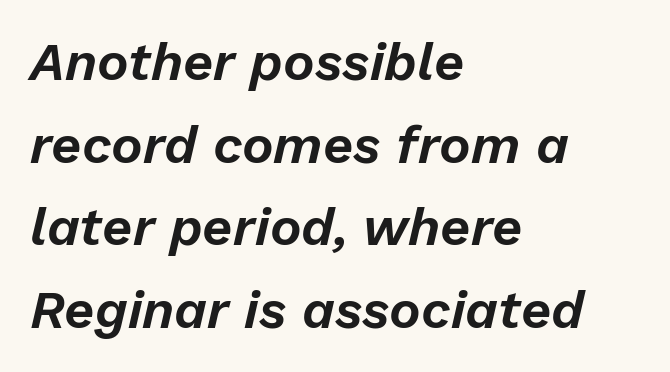
Q: Is the text italic (slanted)? A: Yes, it leans right by about 13 degrees.
Q: Is the text underlined? A: No.
Q: How is the paragraph aligned? A: Left-aligned.
Q: Is the spacing between letters normal or unusually wide? A: Normal.
Q: Is the spacing between lines tight, normal or loose? A: Normal.
Q: Width (condensed, normal, or wide)? A: Normal.
Q: Stroke contrast? A: Low.
Q: x-height? A: Medium.
Q: Monospaced? A: No.
